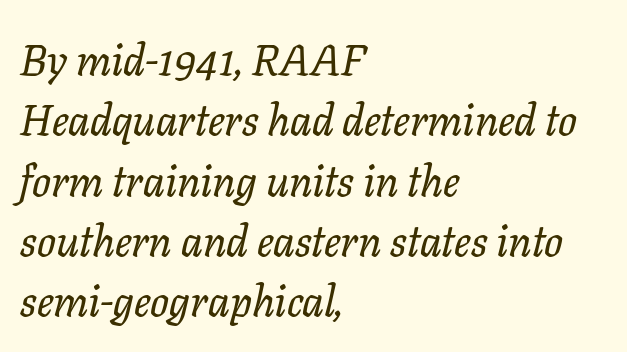
Q: Is the text italic (slanted)? A: Yes, it leans right by about 11 degrees.
Q: Is the typeface a serif or a sans-serif typeface? A: Serif.
Q: Is the text underlined? A: No.
Q: How is the paragraph aligned? A: Left-aligned.
Q: Is the spacing between letters normal or unusually wide? A: Normal.
Q: Is the spacing between lines tight, normal or loose? A: Normal.
Q: Width (condensed, normal, or wide)? A: Normal.
Q: Stroke contrast? A: Low.
Q: x-height? A: Medium.
Q: Monospaced? A: No.
